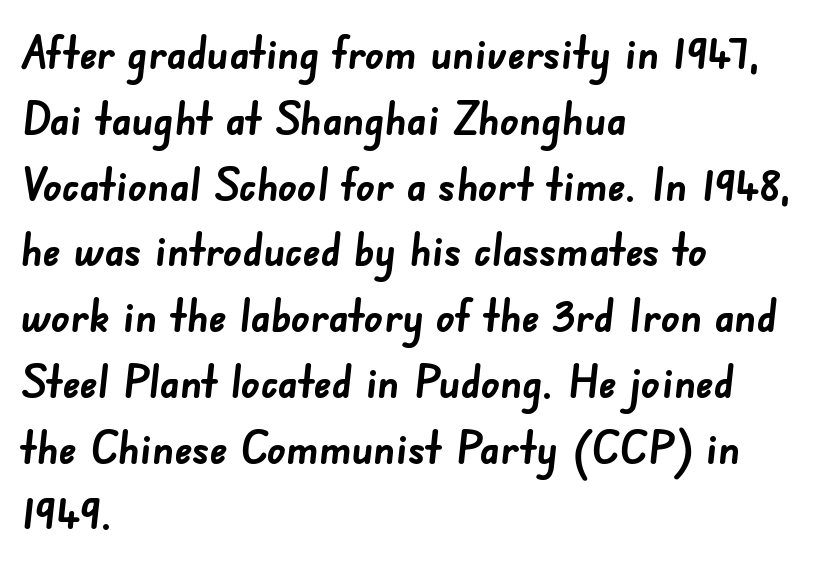
A full-strength bold gives these letters their thick strokes. This sample has the flowing, uneven cadence of proportional lettering. Are there feet on the stems? There aren't — it's a sans. The text block is weighted toward the left margin, trailing off unevenly rightward. Here the glyphs are tracked normally, forming tight word shapes. The lines sit at an ordinary, default distance from one another.
